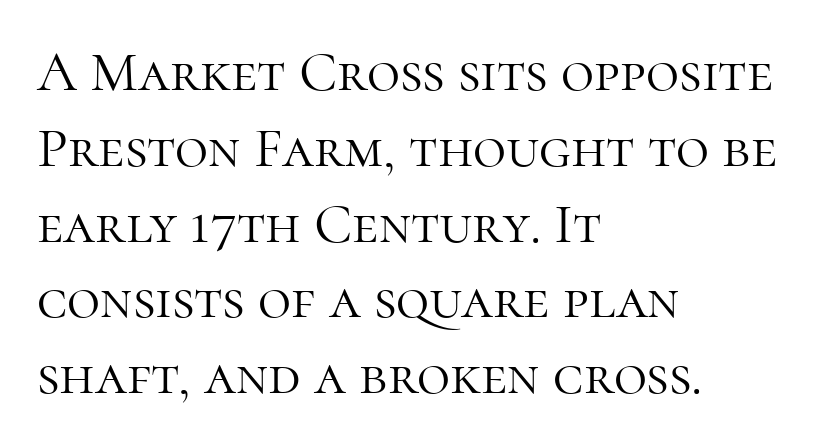
The image shows 57 px light serif type, upright; set left-aligned, normal line spacing (1.33x), normal letter spacing, not underlined; high stroke contrast and a medium x-height.
